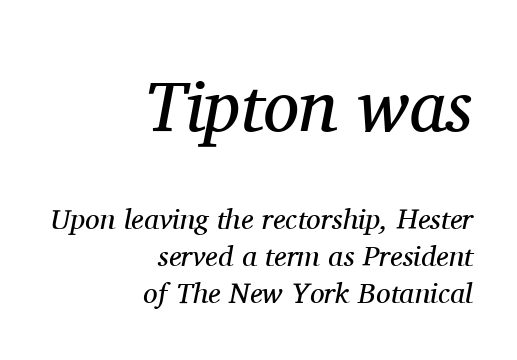
{"serif": "yes", "italic": "yes", "lean": "right", "slant_degrees": 11, "bold": "no", "weight": "regular", "width": "normal", "stroke_contrast": "medium", "x_height": "medium", "monospaced": "no", "underline": "no", "align": "right", "line_spacing": "normal", "line_spacing_ratio": 1.28, "letter_spacing": "normal", "letter_spacing_em": 0.0, "larger_block": "first", "size_ratio": 2.48, "glyph_px": 72}
